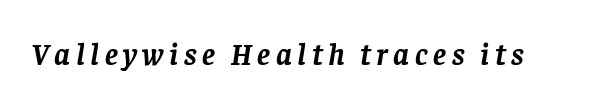
The image shows 31 px semibold serif type, italic (leaning right); set not underlined; low stroke contrast and a large x-height.
